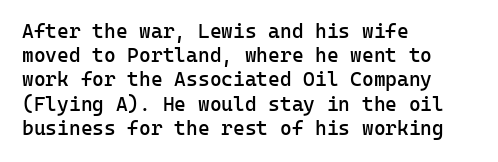
Q: Is the text bold? A: Semi-bold.
Q: Is the text italic (slanted)? A: No, it is upright.
Q: Is the text underlined? A: No.
Q: How is the paragraph aligned? A: Left-aligned.
Q: Is the spacing between letters normal or unusually wide? A: Normal.
